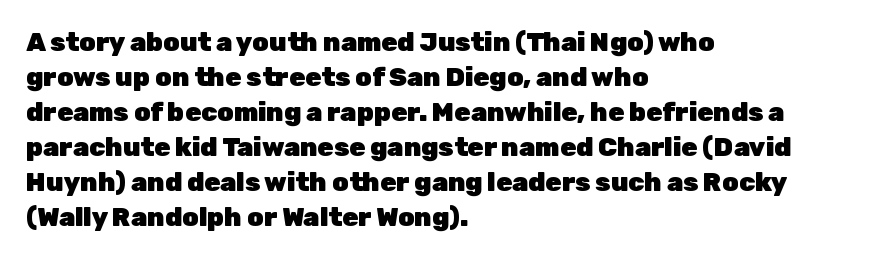
Q: Is the text bold? A: Yes.
Q: Is the text italic (slanted)? A: No, it is upright.
Q: Is the text underlined? A: No.
Q: How is the paragraph aligned? A: Left-aligned.
Q: Is the spacing between letters normal or unusually wide? A: Normal.
Q: Is the spacing between lines tight, normal or loose? A: Normal.
